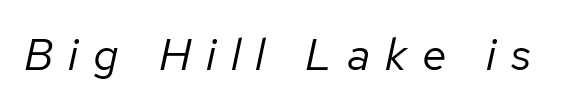
{"italic": "yes", "lean": "right", "slant_degrees": 12, "bold": "no", "weight": "regular", "width": "normal", "stroke_contrast": "low", "x_height": "medium", "monospaced": "no", "underline": "no", "letter_spacing": "wide", "letter_spacing_em": 0.33, "glyph_px": 45}
